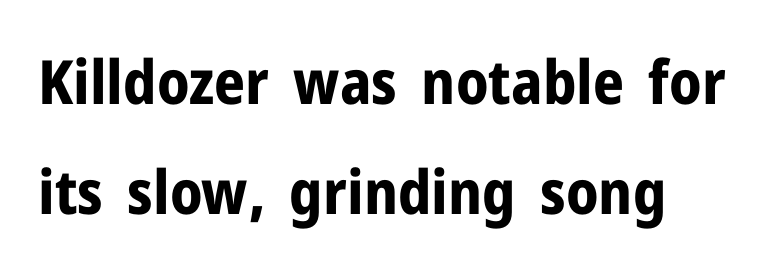
The image shows 61 px bold sans-serif type, upright; set left-aligned, line spacing 1.81x, normal letter spacing, not underlined; low stroke contrast and a medium x-height.
